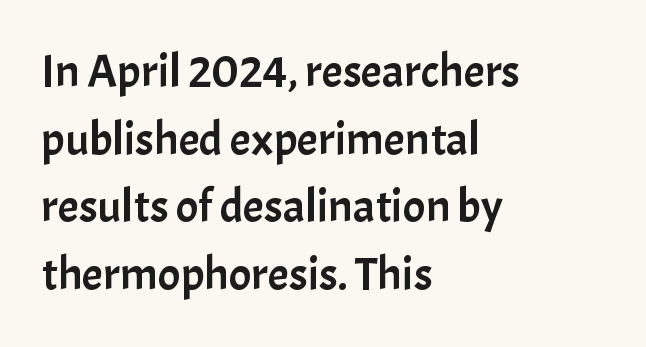
Q: Is the text italic (slanted)? A: No, it is upright.
Q: Is the typeface a serif or a sans-serif typeface? A: Sans-serif.
Q: Is the text underlined? A: No.
Q: How is the paragraph aligned? A: Left-aligned.
Q: Is the spacing between letters normal or unusually wide? A: Normal.
Q: Is the spacing between lines tight, normal or loose? A: Normal.
Q: Width (condensed, normal, or wide)? A: Normal.
Q: Stroke contrast? A: Low.
Q: x-height? A: Medium.
Q: Monospaced? A: No.
